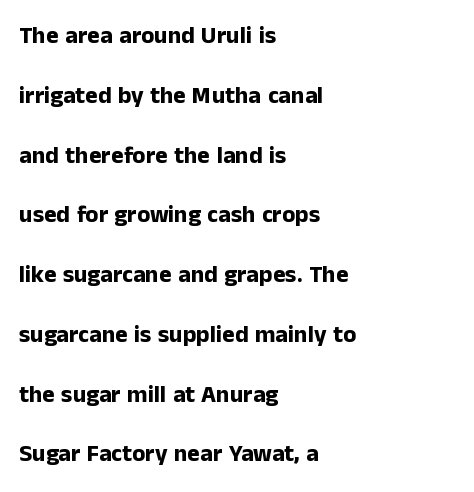
{"italic": "no", "bold": "yes", "underline": "no", "align": "left", "line_spacing": "loose", "line_spacing_ratio": 2.49, "letter_spacing": "normal", "letter_spacing_em": 0.0, "glyph_px": 24}
